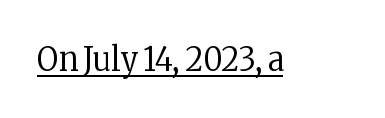
The image shows 34 px regular-weight, condensed serif type, upright; set normal letter spacing, underlined; low stroke contrast and a medium x-height.
